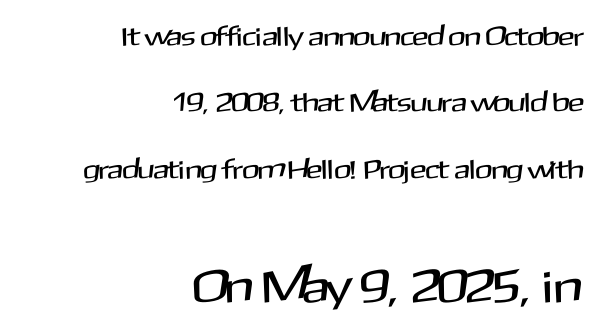
Each letter keeps its own natural width here, so spacing adapts to shape. Horizontally, the lines are justified to the trailing edge only. Does the leading feel generous? Absolutely, it's lavish. Typographically, this falls in the sans-serif category.
